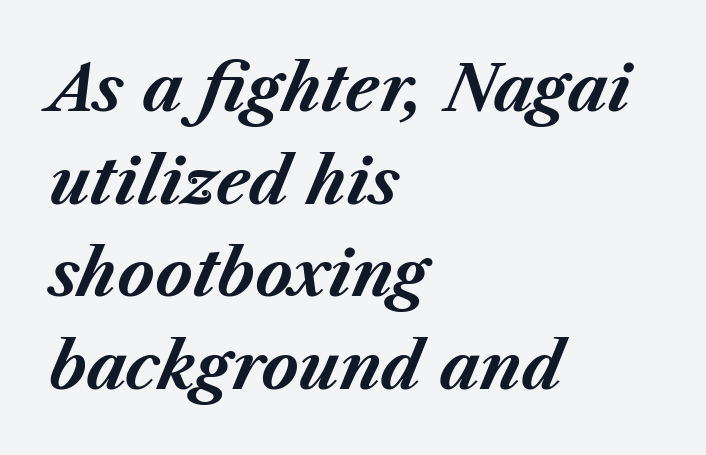
Q: Is the text bold? A: Yes.
Q: Is the text italic (slanted)? A: Yes, it leans right by about 23 degrees.
Q: Is the text underlined? A: No.
Q: How is the paragraph aligned? A: Left-aligned.
Q: Is the spacing between letters normal or unusually wide? A: Normal.
Q: Is the spacing between lines tight, normal or loose? A: Normal.
Q: Width (condensed, normal, or wide)? A: Normal.
Q: Stroke contrast? A: Medium.
Q: x-height? A: Medium.
Q: Monospaced? A: No.
